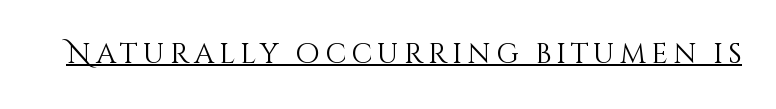
{"italic": "no", "bold": "no", "weight": "light", "width": "normal", "stroke_contrast": "medium", "x_height": "large", "monospaced": "no", "underline": "yes", "glyph_px": 28}
